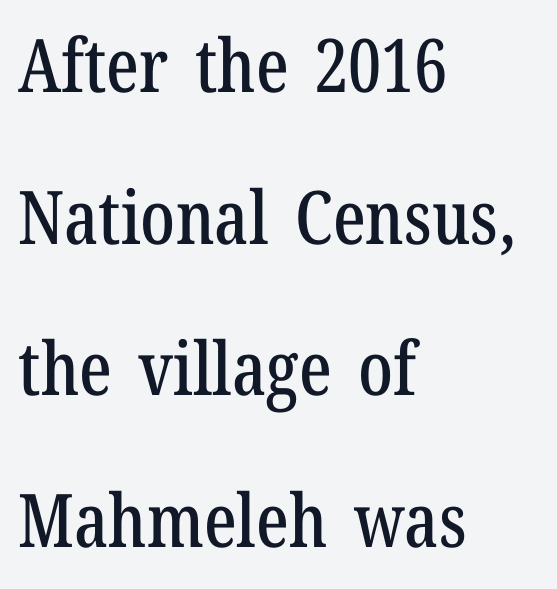
Q: Is the text italic (slanted)? A: No, it is upright.
Q: Is the typeface a serif or a sans-serif typeface? A: Serif.
Q: Is the text underlined? A: No.
Q: How is the paragraph aligned? A: Left-aligned.
Q: Is the spacing between letters normal or unusually wide? A: Normal.
Q: Is the spacing between lines tight, normal or loose? A: Loose.
Q: Width (condensed, normal, or wide)? A: Condensed.
Q: Stroke contrast? A: Low.
Q: x-height? A: Medium.
Q: Monospaced? A: No.
